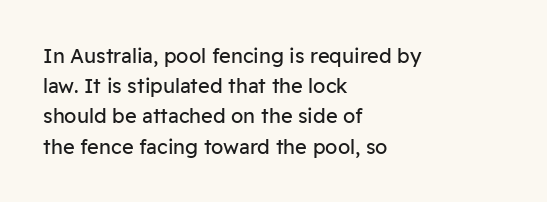
The image shows 20 px text type, upright; set left-aligned, normal line spacing (1.51x), normal letter spacing, not underlined.
